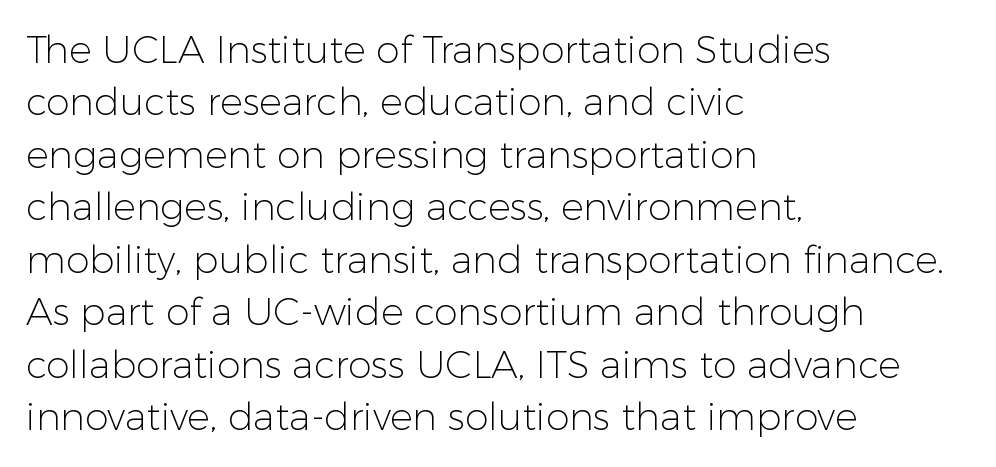
The image shows 38 px light sans-serif type, upright; set left-aligned, normal line spacing (1.38x), normal letter spacing, not underlined; low stroke contrast and a medium x-height.
